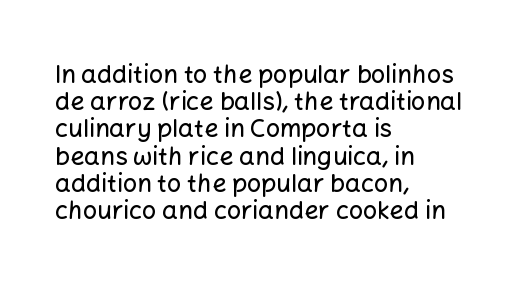
The image shows 25 px text type, upright; set left-aligned, tight line spacing (1.09x), normal letter spacing, not underlined.
